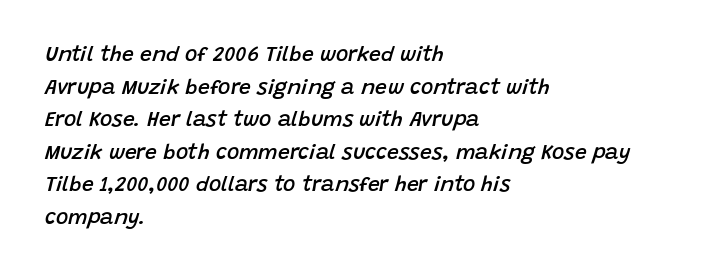
The image shows 21 px text type, italic (leaning right); set left-aligned, normal line spacing (1.55x), normal letter spacing, not underlined.
